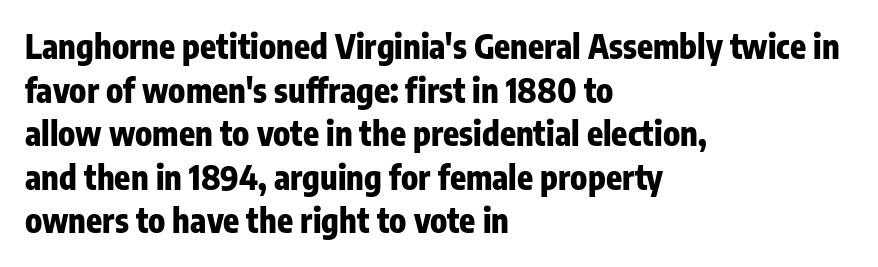
The image shows 33 px heavy, condensed sans-serif type, upright; set left-aligned, normal line spacing (1.32x), normal letter spacing, not underlined; low stroke contrast and a medium x-height.
